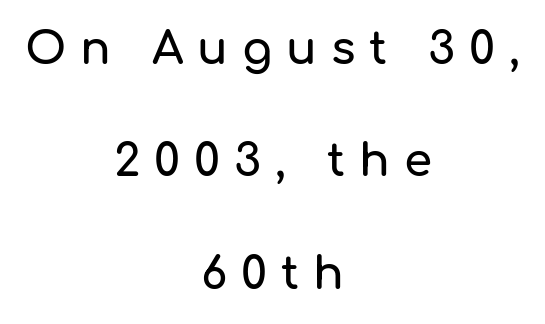
{"serif": "no", "italic": "no", "width": "normal", "stroke_contrast": "low", "x_height": "medium", "monospaced": "no", "underline": "no", "align": "center", "line_spacing": "loose", "line_spacing_ratio": 2.5, "letter_spacing": "wide", "letter_spacing_em": 0.31, "glyph_px": 45}
